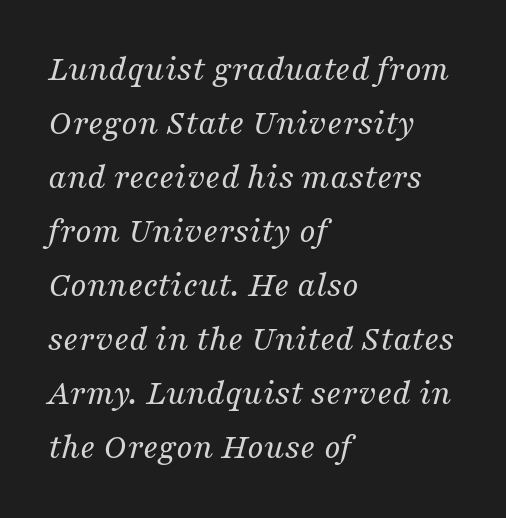
Q: Is the text bold? A: No.
Q: Is the text italic (slanted)? A: Yes, it leans right by about 16 degrees.
Q: Is the typeface a serif or a sans-serif typeface? A: Serif.
Q: Is the text underlined? A: No.
Q: How is the paragraph aligned? A: Left-aligned.
Q: Is the spacing between letters normal or unusually wide? A: Normal.
Q: Is the spacing between lines tight, normal or loose? A: Normal.
Q: Width (condensed, normal, or wide)? A: Normal.
Q: Stroke contrast? A: Medium.
Q: x-height? A: Medium.
Q: Monospaced? A: No.
